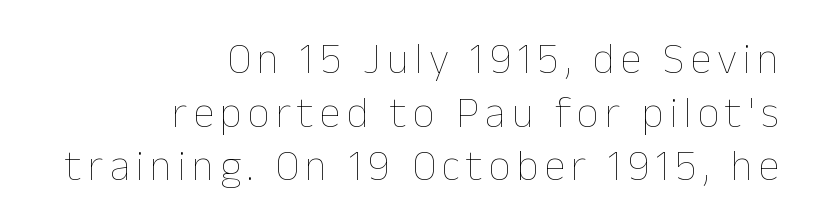
Q: Is the text bold? A: No.
Q: Is the text italic (slanted)? A: No, it is upright.
Q: Is the text underlined? A: No.
Q: How is the paragraph aligned? A: Right-aligned.
Q: Is the spacing between lines tight, normal or loose? A: Normal.
Q: Width (condensed, normal, or wide)? A: Normal.
Q: Stroke contrast? A: Low.
Q: x-height? A: Medium.
Q: Monospaced? A: No.
